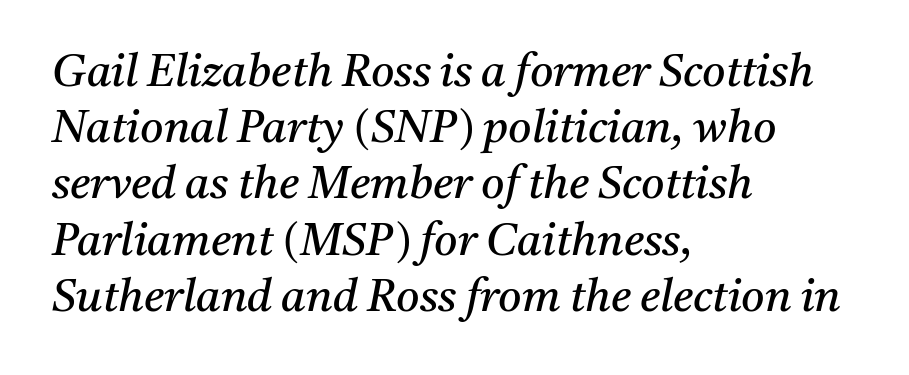
The image shows 45 px regular-weight serif type, italic (leaning right); set left-aligned, normal line spacing (1.25x), normal letter spacing, not underlined; medium stroke contrast and a medium x-height.
